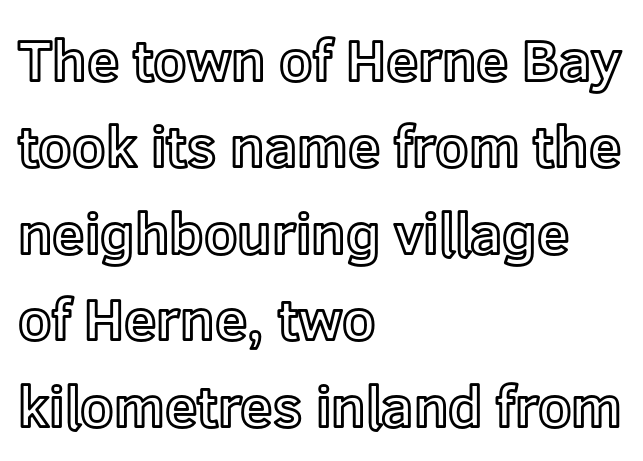
Q: Is the text italic (slanted)? A: No, it is upright.
Q: Is the text underlined? A: No.
Q: How is the paragraph aligned? A: Left-aligned.
Q: Is the spacing between letters normal or unusually wide? A: Normal.
Q: Is the spacing between lines tight, normal or loose? A: Normal.
Q: Width (condensed, normal, or wide)? A: Normal.
Q: x-height? A: Medium.
Q: Monospaced? A: No.
